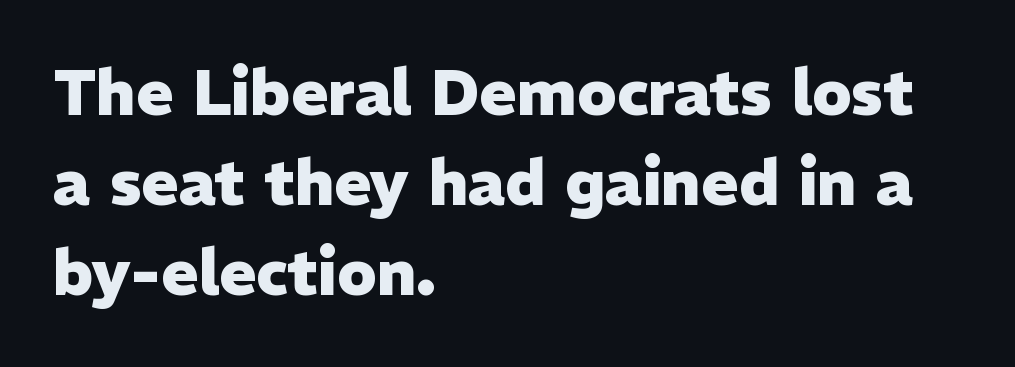
{"serif": "no", "italic": "no", "bold": "yes", "weight": "heavy", "width": "normal", "stroke_contrast": "low", "x_height": "medium", "monospaced": "no", "underline": "no", "align": "left", "line_spacing": "normal", "line_spacing_ratio": 1.43, "letter_spacing": "normal", "letter_spacing_em": 0.0, "glyph_px": 63}
